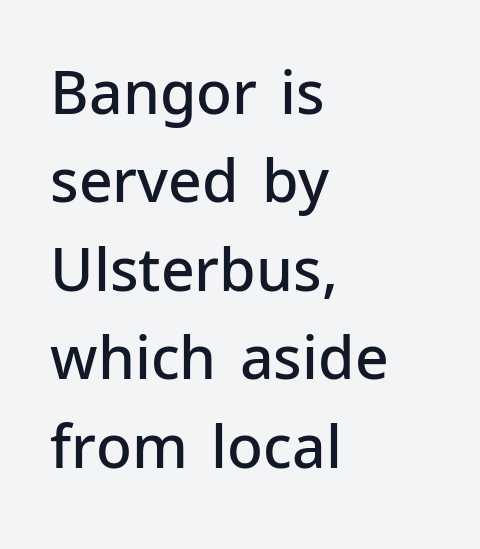
{"serif": "no", "italic": "no", "bold": "semi", "weight": "semibold", "width": "normal", "stroke_contrast": "low", "x_height": "medium", "monospaced": "no", "underline": "no", "align": "left", "line_spacing": "normal", "line_spacing_ratio": 1.5, "letter_spacing": "normal", "letter_spacing_em": 0.0, "glyph_px": 59}
